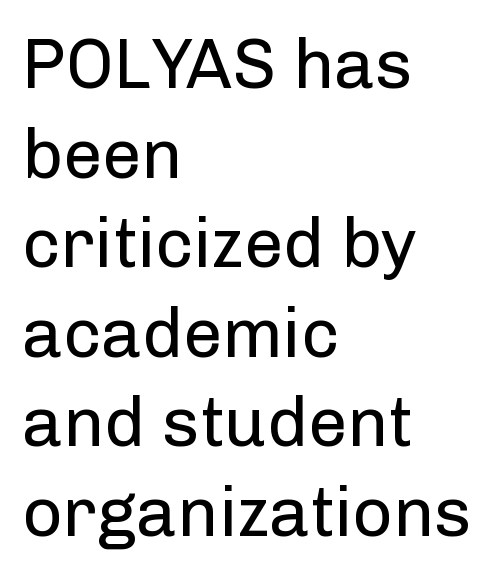
{"serif": "no", "italic": "no", "bold": "no", "weight": "regular", "width": "normal", "stroke_contrast": "low", "x_height": "medium", "monospaced": "no", "underline": "no", "align": "left", "line_spacing": "normal", "line_spacing_ratio": 1.28, "letter_spacing": "normal", "letter_spacing_em": 0.0, "glyph_px": 70}
